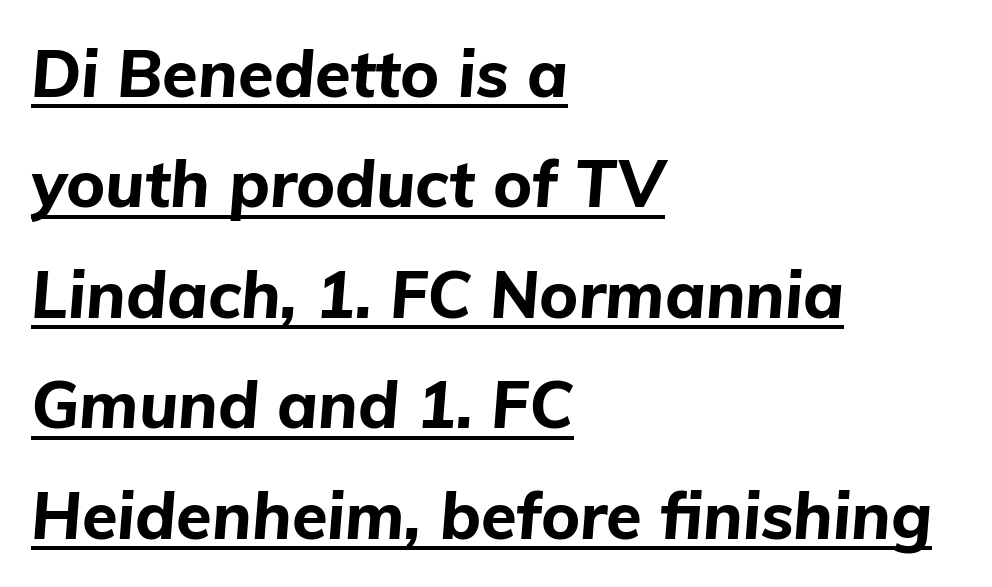
Q: Is the text bold? A: Yes.
Q: Is the text italic (slanted)? A: Yes, it leans right by about 5 degrees.
Q: Is the text underlined? A: Yes.
Q: How is the paragraph aligned? A: Left-aligned.
Q: Is the spacing between letters normal or unusually wide? A: Normal.
Q: Is the spacing between lines tight, normal or loose? A: Normal.
Q: Width (condensed, normal, or wide)? A: Normal.
Q: Stroke contrast? A: Low.
Q: x-height? A: Medium.
Q: Monospaced? A: No.
